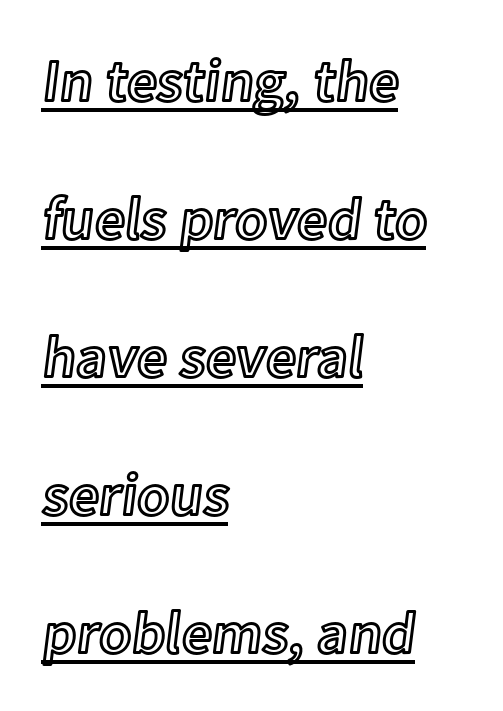
The image shows 60 px text type; set left-aligned, loose line spacing (2.3x), normal letter spacing, underlined; a medium x-height.
